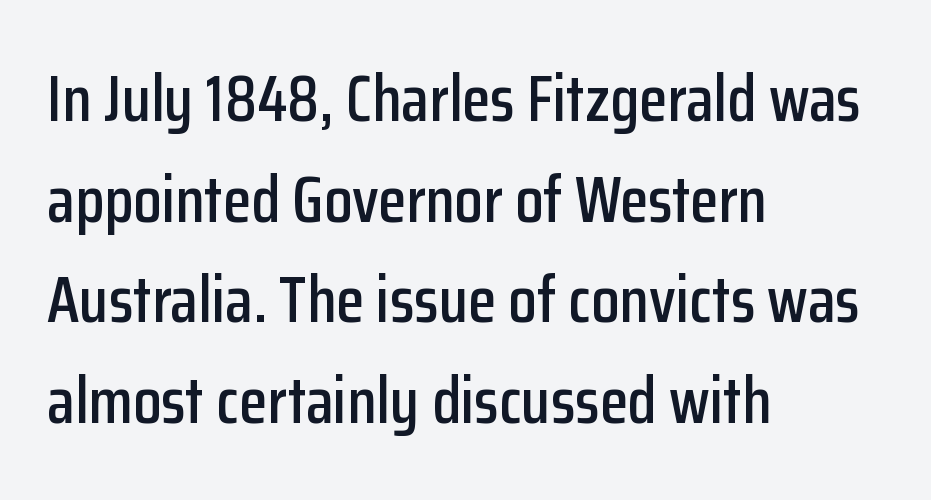
{"serif": "no", "italic": "no", "width": "condensed", "stroke_contrast": "low", "x_height": "medium", "monospaced": "no", "underline": "no", "align": "left", "line_spacing": "normal", "line_spacing_ratio": 1.55, "letter_spacing": "normal", "letter_spacing_em": 0.0, "glyph_px": 65}
